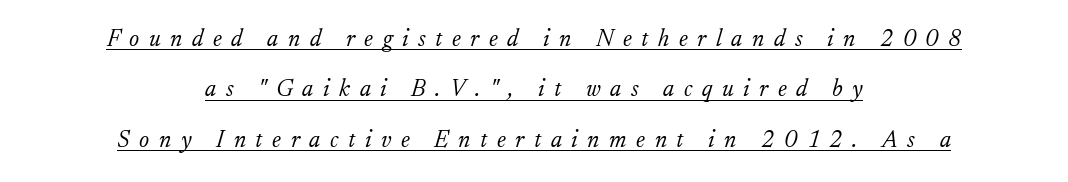
The letters are slanted; this is an italic face. Is the block centered? Yes — each line is placed symmetrically about the middle. Is there much room between lines? Yes — plenty of vertical air separates them. The cut favours lightness, reaching ordinary text weight at its darkest. Letter spacing: wide. Every word sits above its own underline.
